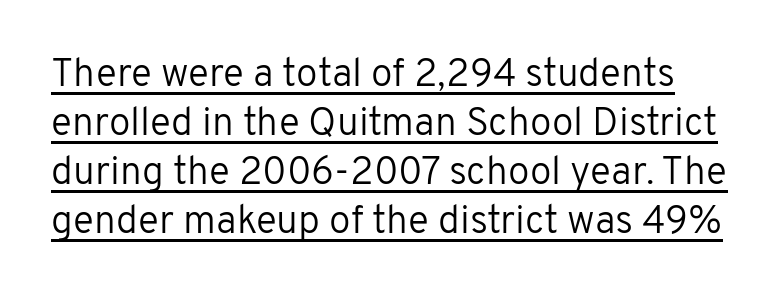
The image shows 39 px regular-weight sans-serif type, upright; set normal line spacing (1.26x), normal letter spacing, underlined; low stroke contrast and a medium x-height.
